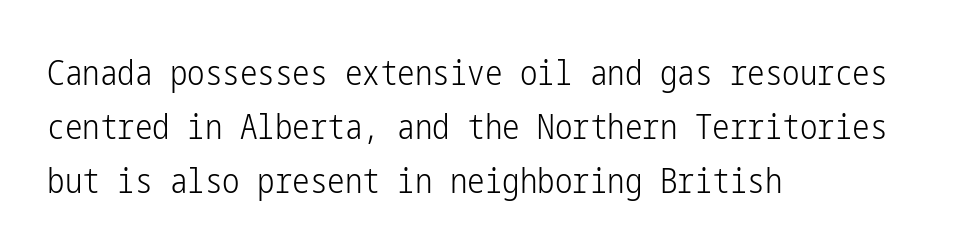
{"serif": "no", "italic": "no", "bold": "no", "weight": "light", "width": "condensed", "stroke_contrast": "low", "x_height": "medium", "underline": "no", "align": "left", "line_spacing": "normal", "line_spacing_ratio": 1.54, "letter_spacing": "normal", "letter_spacing_em": 0.0, "glyph_px": 35}
